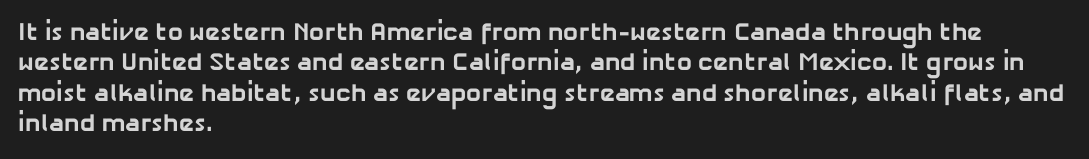
Q: Is the text bold? A: Yes.
Q: Is the text underlined? A: No.
Q: How is the paragraph aligned? A: Left-aligned.
Q: Is the spacing between letters normal or unusually wide? A: Normal.
